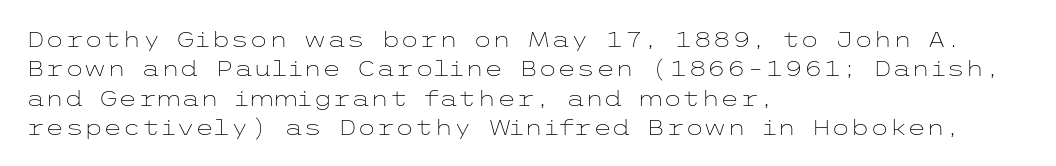
Q: Is the text bold? A: No.
Q: Is the text italic (slanted)? A: No, it is upright.
Q: Is the text underlined? A: No.
Q: How is the paragraph aligned? A: Left-aligned.
Q: Is the spacing between letters normal or unusually wide? A: Normal.
Q: Is the spacing between lines tight, normal or loose? A: Normal.
